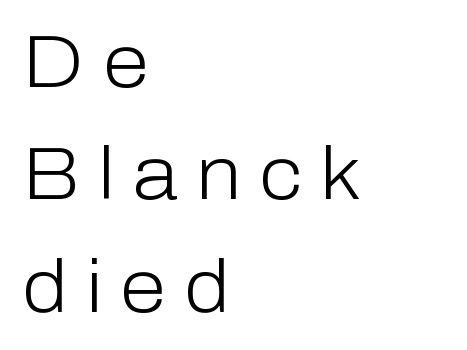
The image shows 74 px light sans-serif type, upright; set left-aligned, normal line spacing (1.52x), unusually wide letter spacing (+0.25 em), not underlined; low stroke contrast and a medium x-height.
